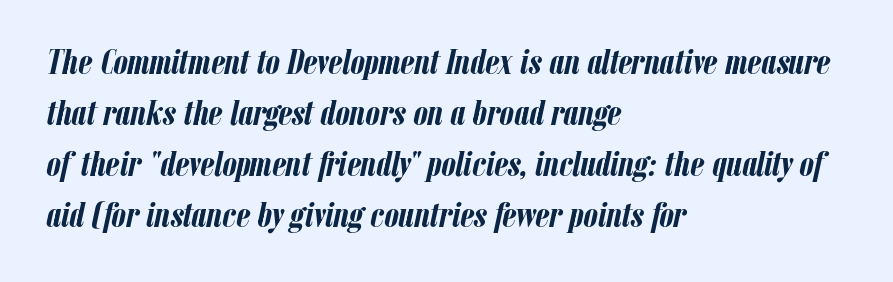
The image shows 36 px semibold, condensed type, italic (leaning right); set left-aligned, normal line spacing (1.42x), normal letter spacing, not underlined; low stroke contrast and a medium x-height.
